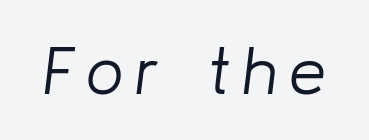
The image shows 66 px light type, italic (leaning right); set not underlined; low stroke contrast and a medium x-height.
